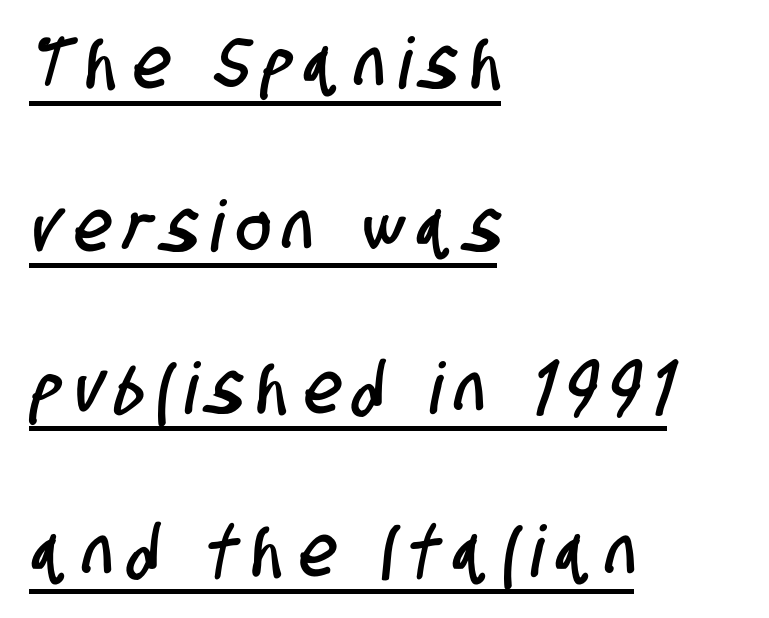
The image shows 71 px condensed sans-serif type; set left-aligned, loose line spacing (2.29x), unusually wide letter spacing (+0.21 em), underlined; low stroke contrast and a large x-height.
